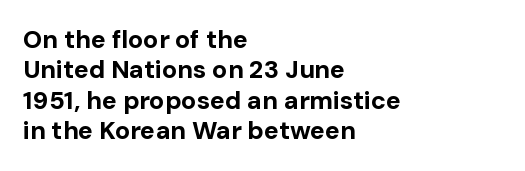
Each line starts at the same left margin while the right side varies. Words appear dense and cohesive because spacing is normal. What weight is shown? A full bold with thick strokes. Nope, not italic — everything's standing straight.
